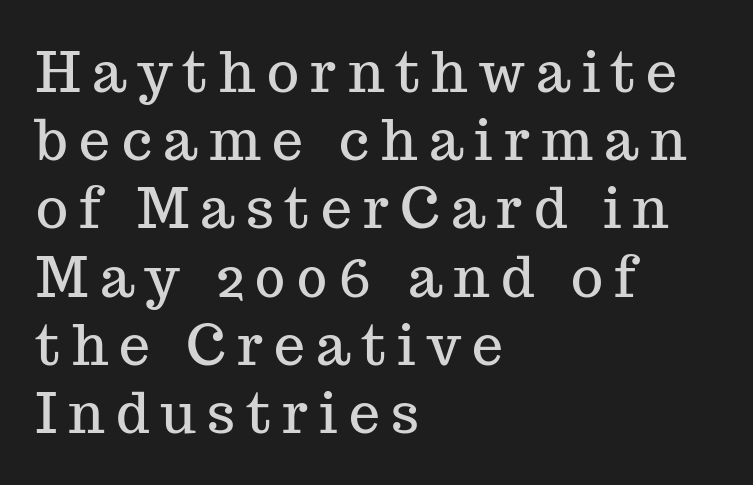
{"serif": "yes", "italic": "no", "width": "normal", "stroke_contrast": "medium", "x_height": "medium", "monospaced": "no", "underline": "no", "align": "left", "line_spacing_ratio": 1.24, "letter_spacing": "wide", "letter_spacing_em": 0.21, "glyph_px": 55}
